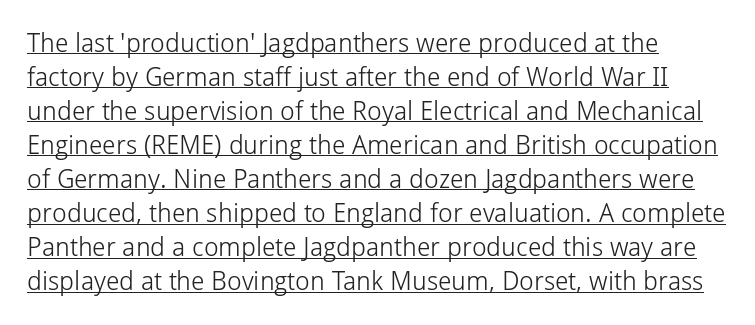
{"italic": "no", "bold": "no", "underline": "yes", "line_spacing": "normal", "line_spacing_ratio": 1.31, "letter_spacing": "normal", "letter_spacing_em": 0.0, "glyph_px": 26}
